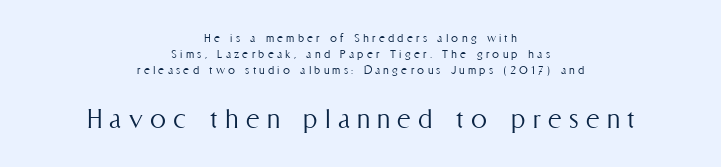
Q: Is the text bold? A: No.
Q: Is the text italic (slanted)? A: No, it is upright.
Q: Is the text underlined? A: No.
Q: How is the paragraph aligned? A: Centered.
Q: Is the spacing between letters normal or unusually wide? A: Unusually wide.
Q: Is the spacing between lines tight, normal or loose? A: Tight.
Q: Which block of text is set in a larger size, the first (top) or the second (bottom)? A: The second (bottom) one.
Q: Width (condensed, normal, or wide)? A: Condensed.
Q: Stroke contrast? A: Medium.
Q: x-height? A: Medium.
Q: Monospaced? A: No.
